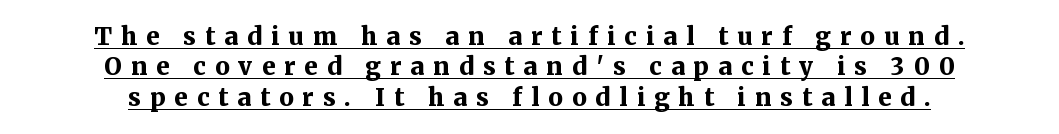
Caption: multi-line text, centered on the measure. Emphasis by weight is at full strength: bold. Quick note: underline on. Here the glyphs are tracked loosely, breaking word shapes into spaced letters.
